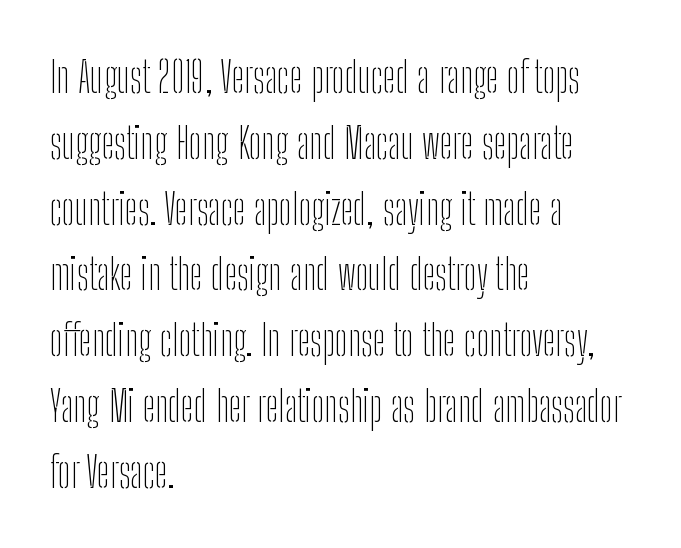
{"serif": "no", "italic": "no", "bold": "no", "weight": "thin", "width": "condensed", "stroke_contrast": "low", "x_height": "medium", "monospaced": "no", "underline": "no", "align": "left", "line_spacing": "normal", "line_spacing_ratio": 1.53, "letter_spacing": "normal", "letter_spacing_em": 0.0, "glyph_px": 43}
